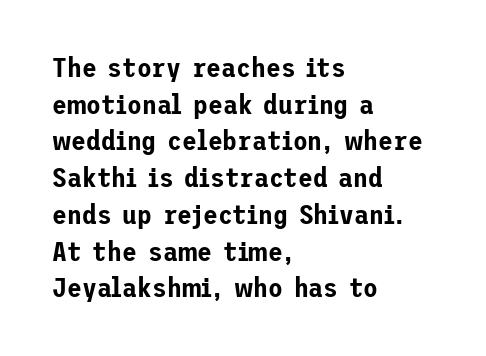
Alignment: flush left. The lettering stays uniformly vertical, giving the passage a roman look. The block of text has a typical density, with ordinary space between rows. Beneath every word, the page is bare. Compared with typical body copy, the letter spacing here is the same.
